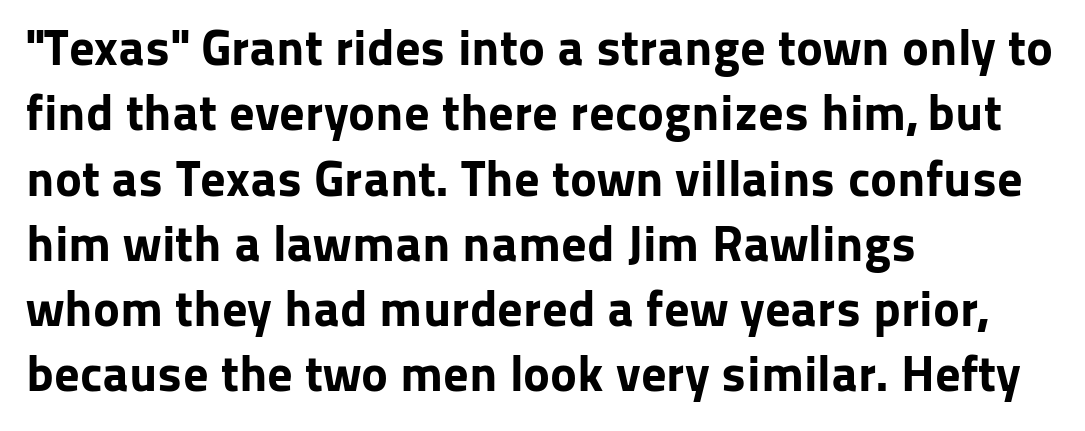
The image shows 51 px bold sans-serif type, upright; set left-aligned, normal line spacing (1.28x), normal letter spacing, not underlined; low stroke contrast and a medium x-height.
